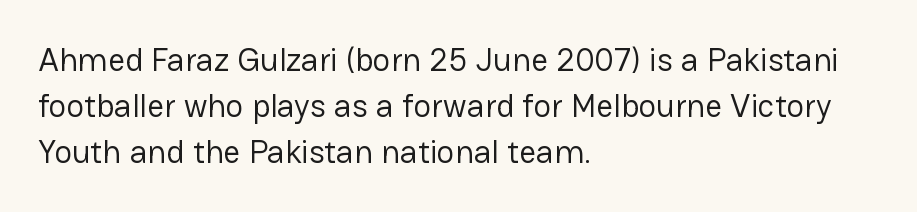
The image shows 33 px regular-weight sans-serif type, upright; set left-aligned, normal line spacing (1.4x), normal letter spacing, not underlined; low stroke contrast and a medium x-height.
